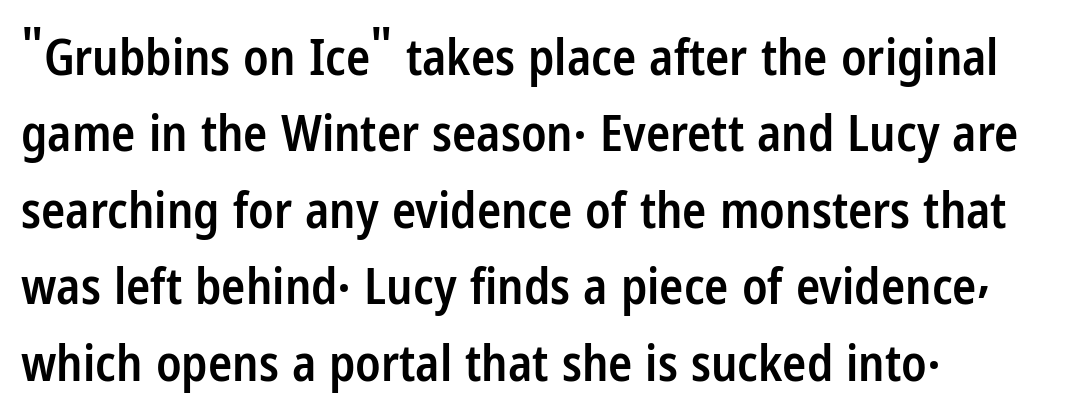
Weight check: semibold — heavier than regular, not quite bold. Think of a printed novel: that variable character pitch is what you see here. Serifs: no, the terminals of the letterforms are clean. These lines keep a tight, regular rhythm from letter to letter. Posture: straight, roman, zero tilt.
